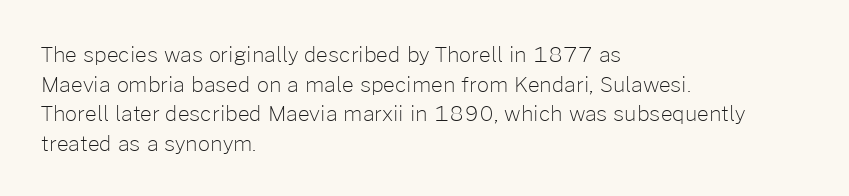
{"italic": "no", "bold": "no", "underline": "no", "align": "left", "line_spacing": "normal", "line_spacing_ratio": 1.41, "letter_spacing": "normal", "letter_spacing_em": 0.0, "glyph_px": 21}
